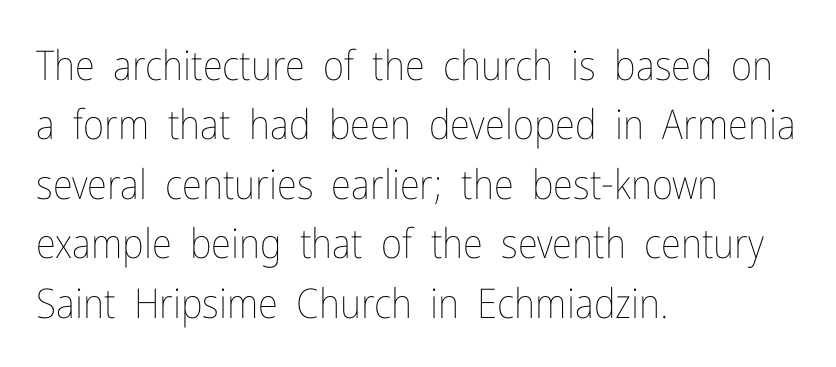
{"italic": "no", "bold": "no", "weight": "thin", "width": "condensed", "stroke_contrast": "low", "x_height": "medium", "monospaced": "no", "underline": "no", "align": "left", "line_spacing": "normal", "line_spacing_ratio": 1.45, "letter_spacing": "normal", "letter_spacing_em": 0.0, "glyph_px": 41}
